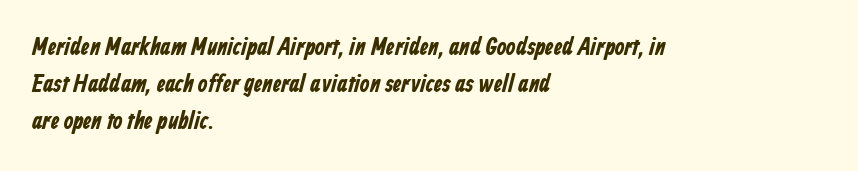
Q: Is the text bold? A: Yes.
Q: Is the text underlined? A: No.
Q: How is the paragraph aligned? A: Left-aligned.
Q: Is the spacing between letters normal or unusually wide? A: Normal.
Q: Is the spacing between lines tight, normal or loose? A: Normal.
